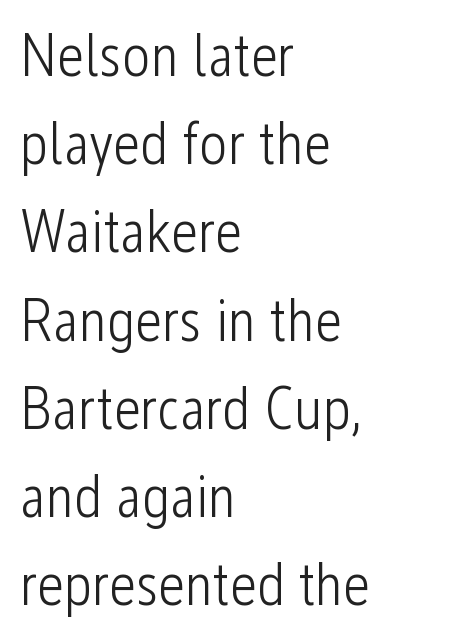
{"serif": "no", "italic": "no", "bold": "no", "weight": "light", "width": "condensed", "stroke_contrast": "low", "x_height": "medium", "monospaced": "no", "underline": "no", "align": "left", "line_spacing": "normal", "line_spacing_ratio": 1.47, "letter_spacing": "normal", "letter_spacing_em": 0.0, "glyph_px": 60}
